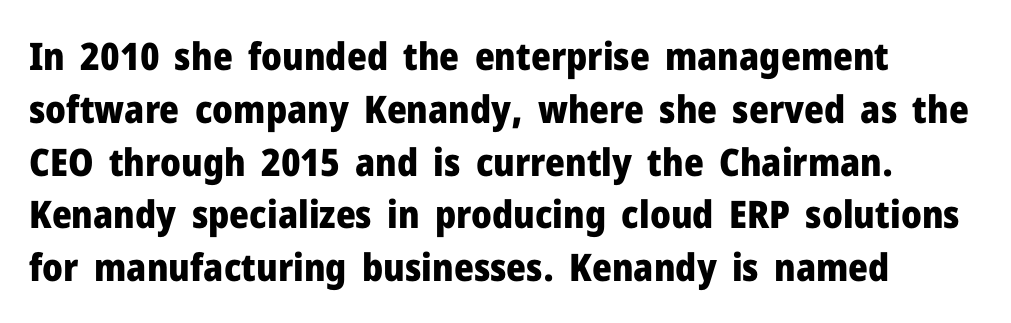
The typeface chosen for these lines omits serifs. What stands out about the letter spacing? Nothing — it is the standard amount. On the weight axis this lands at bold, roughly 700. The rendering uses natural spacing where letterforms have individual widths. Bare-footed words on every line.
